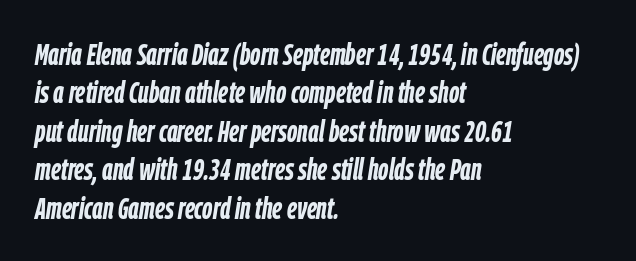
The face used here has a pronounced slope to its letters. Nobody drew a line under any word here. This sample has the flowing, uneven cadence of proportional lettering. Quick note: interline space is typical. If you drew a ruler down the left edge, every line would touch it.
